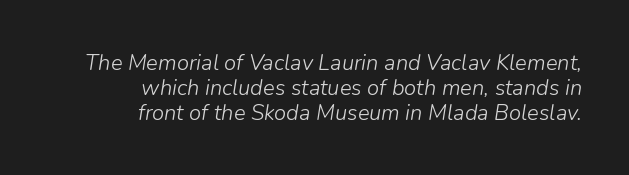
Q: Is the text bold? A: No.
Q: Is the text italic (slanted)? A: Yes, it leans right by about 9 degrees.
Q: Is the text underlined? A: No.
Q: How is the paragraph aligned? A: Right-aligned.
Q: Is the spacing between letters normal or unusually wide? A: Normal.
Q: Is the spacing between lines tight, normal or loose? A: Tight.
